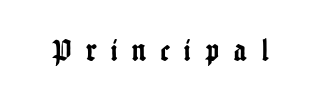
Every stem runs plumb, perpendicular to the baseline. Loose tracking; the words dissolve into strings of separated letters. Beneath every word, the page is bare. Proportional: the letters do not fall into vertical columns.
